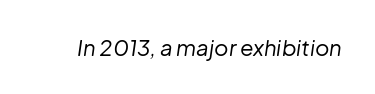
Q: Is the text bold? A: No.
Q: Is the text italic (slanted)? A: Yes, it leans right by about 8 degrees.
Q: Is the text underlined? A: No.
Q: Is the spacing between letters normal or unusually wide? A: Normal.
